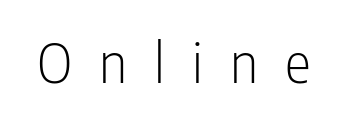
Q: Is the text bold? A: No.
Q: Is the text italic (slanted)? A: No, it is upright.
Q: Is the typeface a serif or a sans-serif typeface? A: Sans-serif.
Q: Is the text underlined? A: No.
Q: Is the spacing between letters normal or unusually wide? A: Unusually wide.
Q: Width (condensed, normal, or wide)? A: Condensed.
Q: Stroke contrast? A: Low.
Q: x-height? A: Medium.
Q: Monospaced? A: No.
